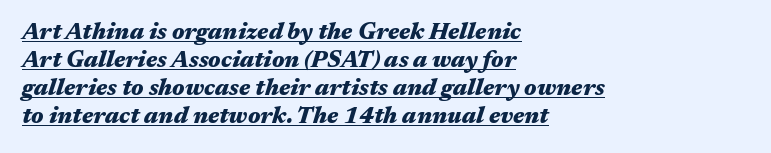
Q: Is the text bold? A: Yes.
Q: Is the text italic (slanted)? A: Yes, it leans right by about 17 degrees.
Q: Is the text underlined? A: Yes.
Q: How is the paragraph aligned? A: Left-aligned.
Q: Is the spacing between letters normal or unusually wide? A: Normal.
